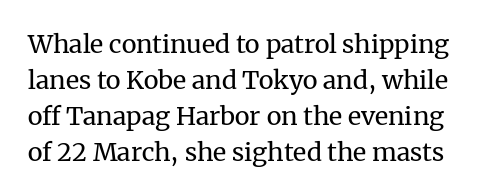
This rendering leaves character spacing at its baseline value. No heavy texture on the line: the type isn't bold. Unlike italic type, these characters show no tilt at all. Lines of text with bare space underneath. One glance says typical: line gaps are just what's usual.
